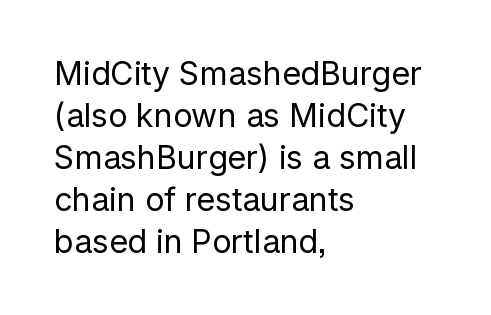
The image shows 32 px regular-weight sans-serif type, upright; set left-aligned, normal line spacing (1.31x), normal letter spacing, not underlined; low stroke contrast and a medium x-height.
